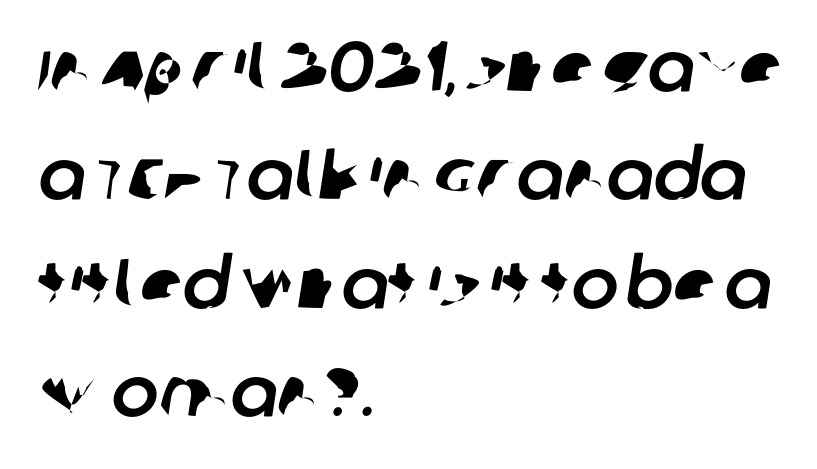
{"serif": "no", "width": "normal", "stroke_contrast": "low", "x_height": "large", "monospaced": "no", "underline": "no", "align": "left", "line_spacing": "normal", "line_spacing_ratio": 1.55, "letter_spacing": "normal", "letter_spacing_em": 0.0, "glyph_px": 70}
